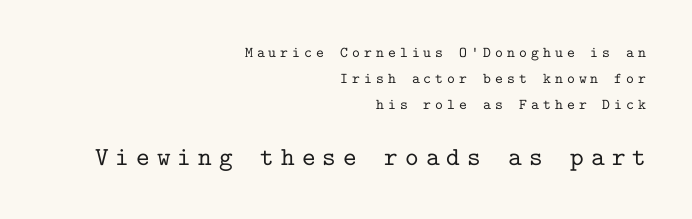
Q: Is the text italic (slanted)? A: No, it is upright.
Q: Is the text underlined? A: No.
Q: How is the paragraph aligned? A: Right-aligned.
Q: Is the spacing between letters normal or unusually wide? A: Unusually wide.
Q: Which block of text is set in a larger size, the first (top) or the second (bottom)? A: The second (bottom) one.
